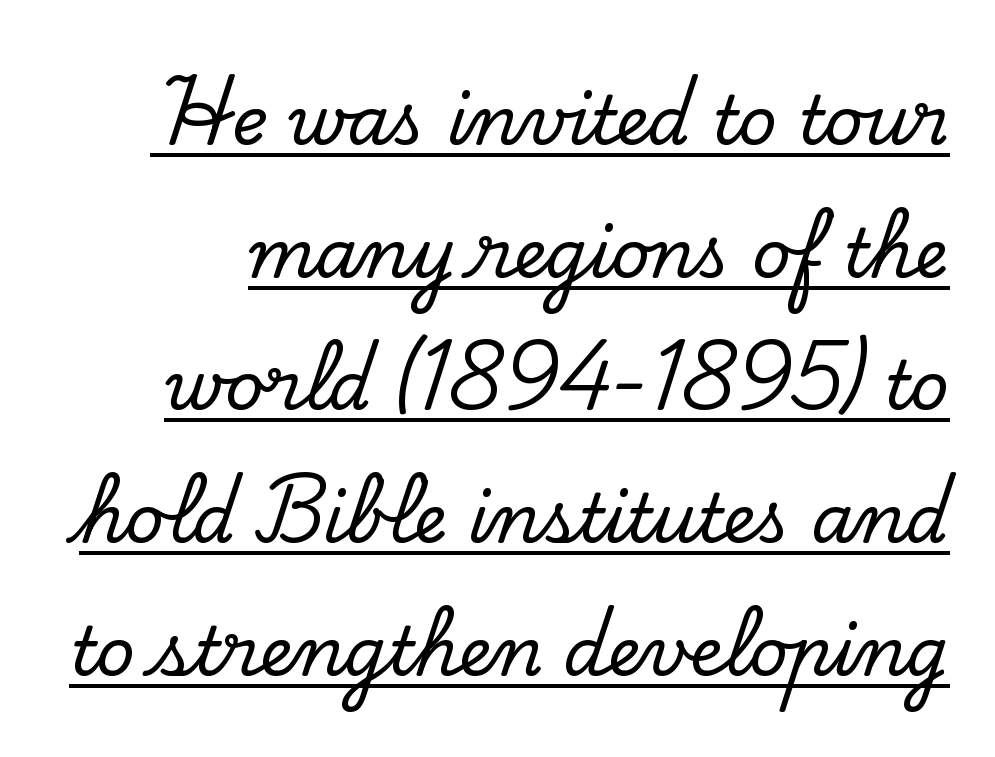
What's the leading like? Stretched, with rows far apart. Looks like regular typesetting: each glyph gets only the width it needs. Glance below the letters and you will spot a drawn line. This rendering employs a face with finishing strokes, i.e., a serif. Does extra space separate the letters? No, they use regular spacing.
